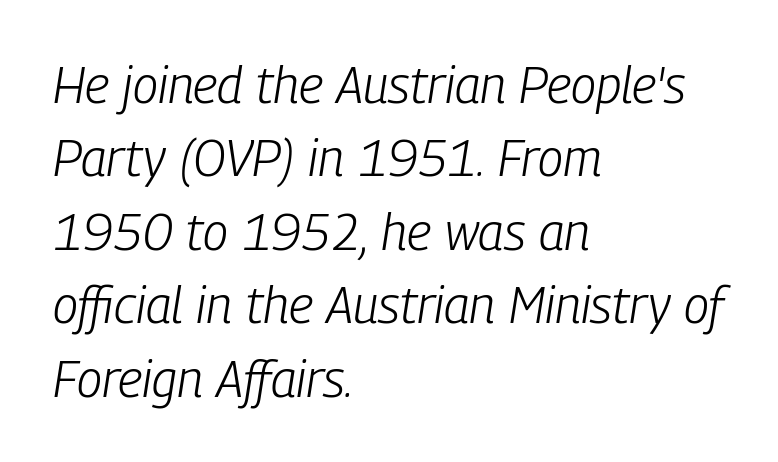
Q: Is the text bold? A: No.
Q: Is the text italic (slanted)? A: Yes, it leans right by about 9 degrees.
Q: Is the text underlined? A: No.
Q: How is the paragraph aligned? A: Left-aligned.
Q: Is the spacing between letters normal or unusually wide? A: Normal.
Q: Is the spacing between lines tight, normal or loose? A: Normal.
Q: Width (condensed, normal, or wide)? A: Condensed.
Q: Stroke contrast? A: Low.
Q: x-height? A: Medium.
Q: Monospaced? A: No.
